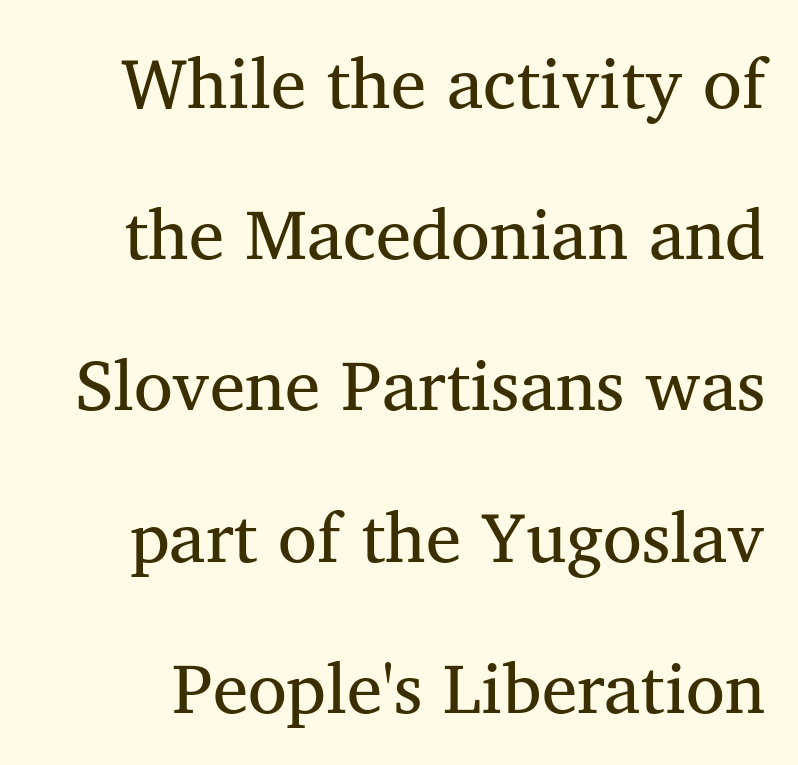
{"serif": "yes", "width": "normal", "stroke_contrast": "medium", "x_height": "medium", "monospaced": "no", "underline": "no", "line_spacing": "loose", "line_spacing_ratio": 2.13, "letter_spacing": "normal", "letter_spacing_em": 0.0, "glyph_px": 71}
